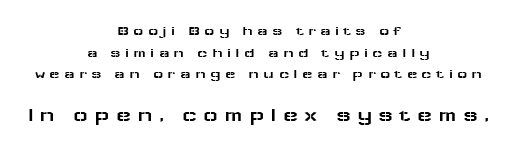
A typesetter would call this heavily tracked-out type. The rows are spaced the way most documents space them. Teacher's note: observe the equal gaps on both sides — that is centered alignment. When letters stand straight like this, we call the style roman or upright. The more generous point size was reserved for the lower chunk.
